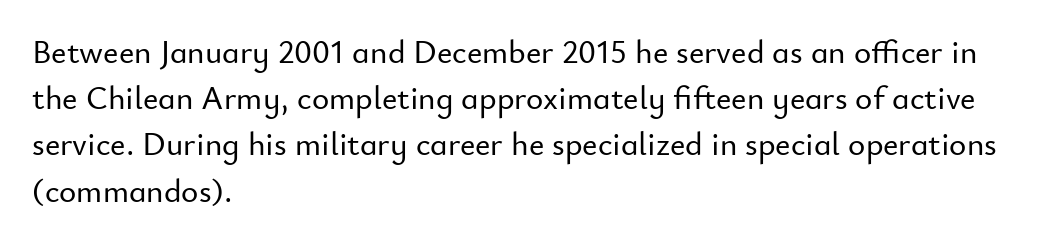
{"serif": "no", "italic": "no", "width": "normal", "stroke_contrast": "low", "x_height": "small", "monospaced": "no", "underline": "no", "align": "left", "line_spacing": "normal", "line_spacing_ratio": 1.4, "letter_spacing": "normal", "letter_spacing_em": 0.0, "glyph_px": 33}
